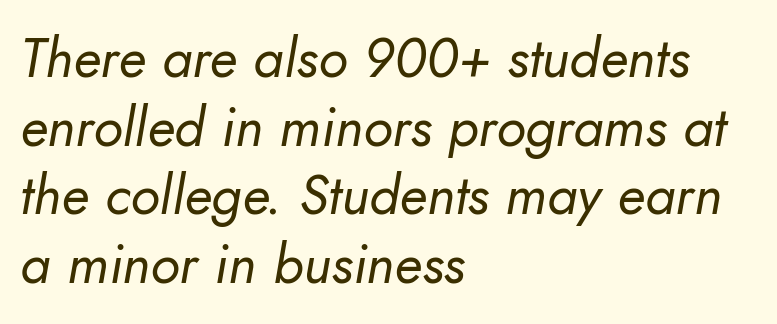
{"italic": "yes", "lean": "right", "slant_degrees": 10, "bold": "no", "weight": "regular", "width": "normal", "stroke_contrast": "low", "x_height": "small", "monospaced": "no", "underline": "no", "align": "left", "line_spacing": "normal", "line_spacing_ratio": 1.25, "letter_spacing": "normal", "letter_spacing_em": 0.0, "glyph_px": 55}
